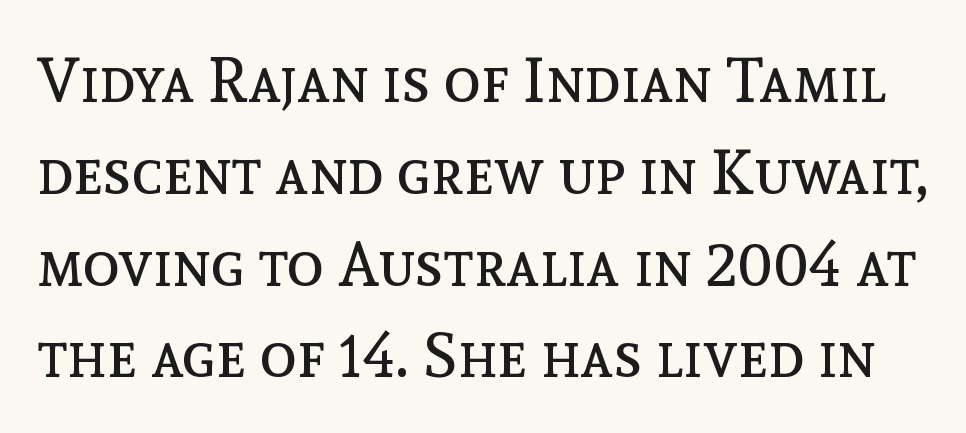
Vertical stems look standard width or narrower in stroke. The baseline area is clear. What's the leading like? Ordinary, nothing unusual. You could not count columns in this text — the font is proportionally spaced. Inter-character spacing is left at the font's built-in metrics. The letters stand straight up with perfectly vertical stems.
